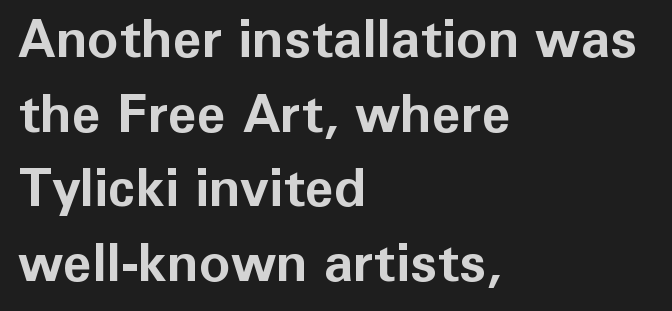
Q: Is the text bold? A: Yes.
Q: Is the text italic (slanted)? A: No, it is upright.
Q: Is the typeface a serif or a sans-serif typeface? A: Sans-serif.
Q: Is the text underlined? A: No.
Q: How is the paragraph aligned? A: Left-aligned.
Q: Is the spacing between letters normal or unusually wide? A: Normal.
Q: Is the spacing between lines tight, normal or loose? A: Normal.
Q: Width (condensed, normal, or wide)? A: Normal.
Q: Stroke contrast? A: Low.
Q: x-height? A: Medium.
Q: Monospaced? A: No.
